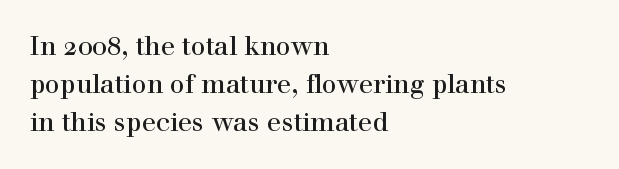
{"italic": "no", "underline": "no", "align": "left", "line_spacing": "normal", "line_spacing_ratio": 1.47, "letter_spacing": "normal", "letter_spacing_em": 0.0, "glyph_px": 26}
